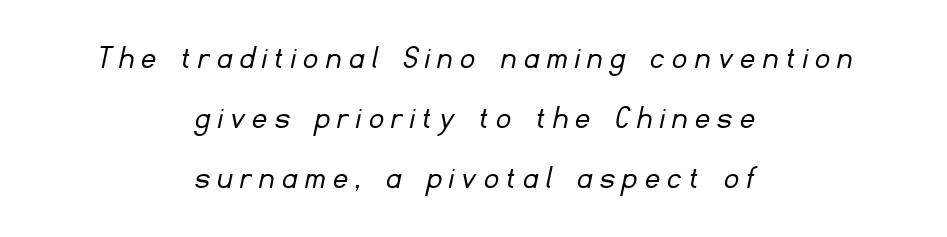
Q: Is the text bold? A: No.
Q: Is the typeface a serif or a sans-serif typeface? A: Sans-serif.
Q: Is the text underlined? A: No.
Q: How is the paragraph aligned? A: Centered.
Q: Is the spacing between letters normal or unusually wide? A: Unusually wide.
Q: Width (condensed, normal, or wide)? A: Normal.
Q: Stroke contrast? A: Low.
Q: x-height? A: Small.
Q: Monospaced? A: No.
